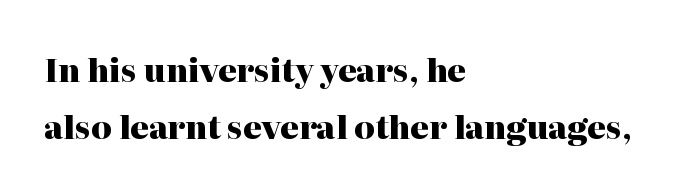
The image shows 32 px heavy serif type, upright; set left-aligned, line spacing 1.79x, normal letter spacing, not underlined; high stroke contrast and a medium x-height.
